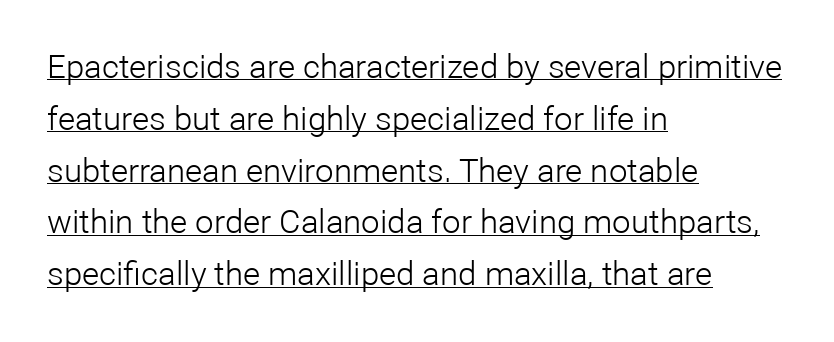
Q: Is the text bold? A: No.
Q: Is the text italic (slanted)? A: No, it is upright.
Q: Is the typeface a serif or a sans-serif typeface? A: Sans-serif.
Q: Is the text underlined? A: Yes.
Q: How is the paragraph aligned? A: Left-aligned.
Q: Is the spacing between letters normal or unusually wide? A: Normal.
Q: Is the spacing between lines tight, normal or loose? A: Normal.
Q: Width (condensed, normal, or wide)? A: Normal.
Q: Stroke contrast? A: Low.
Q: x-height? A: Medium.
Q: Monospaced? A: No.
